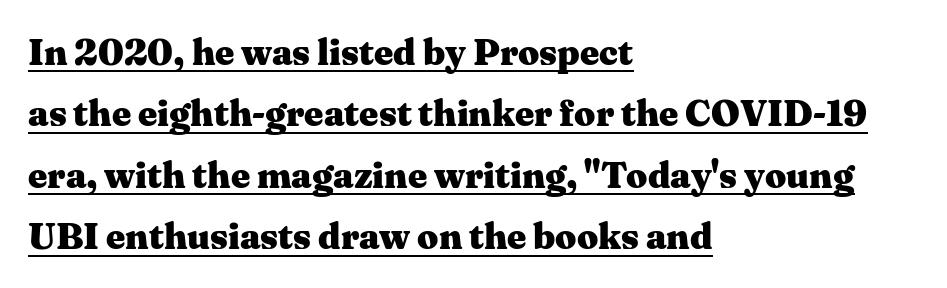
Visually the block forms a straight wall on the left and a jagged coastline on the right. Between one letter and the next there's only the usual sliver of space. Glance below the letters and you will spot a drawn line. Observe the serifs anchoring each vertical stroke in this sample. Vertical strokes here are truly vertical.
